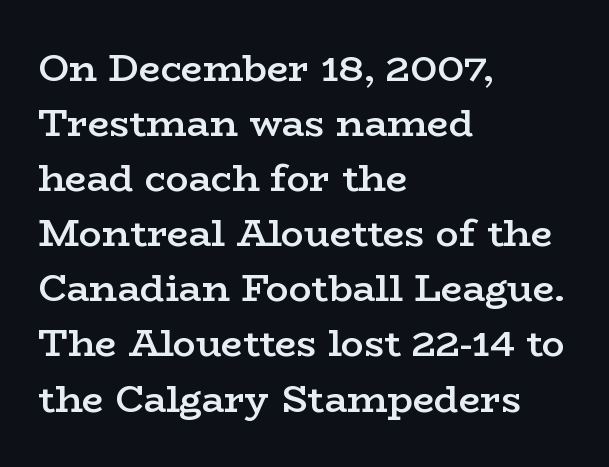
A student would call this left alignment; a typographer would say flush left, rag right. Posture: upright roman. Look at the tracking — it's just the regular setting, nothing added. Successive baselines arrive at the customary interval. Heft: intermediate — a semibold. Here the designer chose a conventional face with non-uniform glyph widths.
